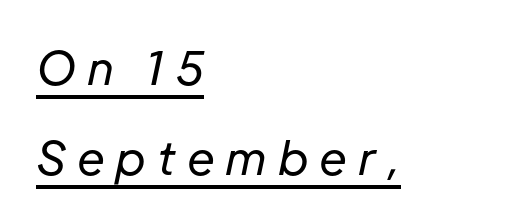
The image shows 45 px regular-weight type, italic (leaning right); set left-aligned, loose line spacing (2.0x), unusually wide letter spacing (+0.24 em), underlined; low stroke contrast and a medium x-height.
